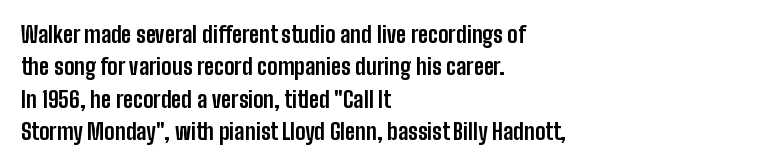
This block has exactly the height ordinary leading produces. A roman cut, with each character standing at attention. Typesetter's note: full bold, strokes at maximum text heaviness. The rendering anchors every line to the left-hand side.
